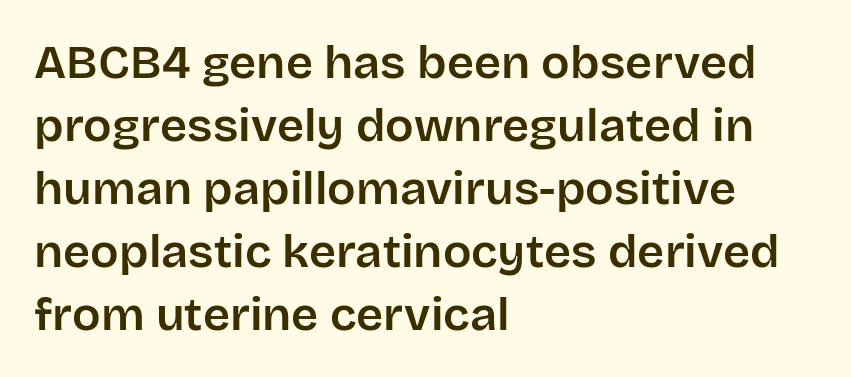
{"serif": "no", "italic": "no", "width": "normal", "stroke_contrast": "low", "x_height": "large", "monospaced": "no", "underline": "no", "align": "left", "line_spacing": "normal", "line_spacing_ratio": 1.34, "letter_spacing": "normal", "letter_spacing_em": 0.0, "glyph_px": 47}
